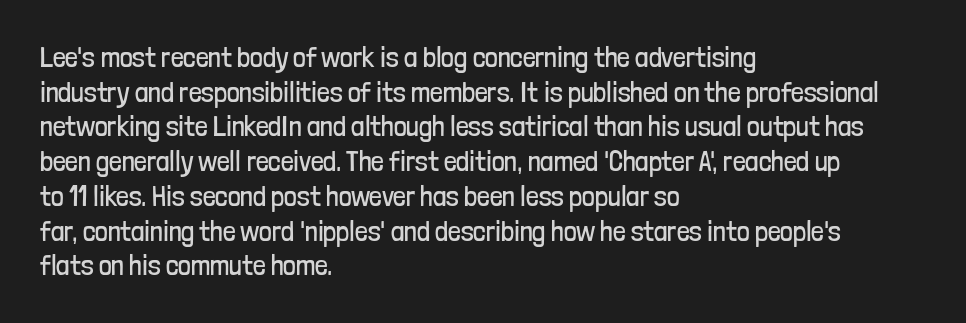
Q: Is the text bold? A: No.
Q: Is the text italic (slanted)? A: No, it is upright.
Q: Is the typeface a serif or a sans-serif typeface? A: Sans-serif.
Q: Is the text underlined? A: No.
Q: How is the paragraph aligned? A: Left-aligned.
Q: Is the spacing between letters normal or unusually wide? A: Normal.
Q: Width (condensed, normal, or wide)? A: Condensed.
Q: Stroke contrast? A: Low.
Q: x-height? A: Medium.
Q: Monospaced? A: No.
